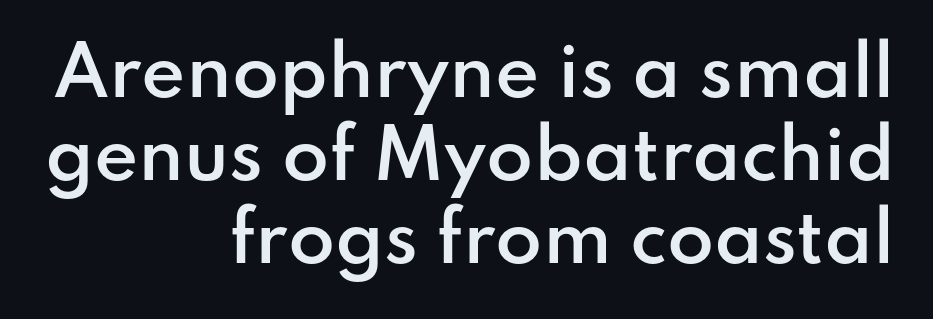
This is roman type, the default non-slanted kind. The ragged edge is on the left, which tells us the setting is flush right. Nope, no serifs anywhere on these letters. The zone under the glyphs is completely vacant. The strokes are fattened partway — semibold, not bold.
